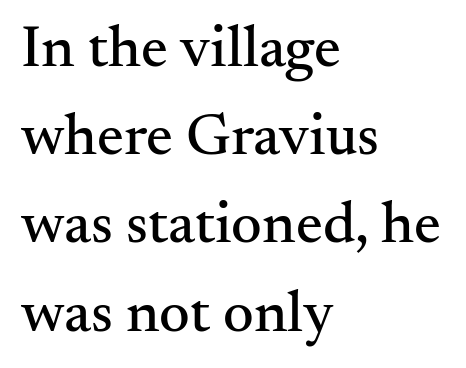
{"serif": "yes", "italic": "no", "width": "normal", "stroke_contrast": "medium", "x_height": "small", "monospaced": "no", "underline": "no", "align": "left", "line_spacing": "normal", "line_spacing_ratio": 1.47, "letter_spacing": "normal", "letter_spacing_em": 0.0, "glyph_px": 60}
